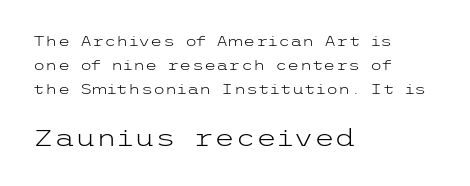
Q: Is the text bold? A: No.
Q: Is the text italic (slanted)? A: No, it is upright.
Q: Is the text underlined? A: No.
Q: How is the paragraph aligned? A: Left-aligned.
Q: Is the spacing between letters normal or unusually wide? A: Normal.
Q: Which block of text is set in a larger size, the first (top) or the second (bottom)? A: The second (bottom) one.
